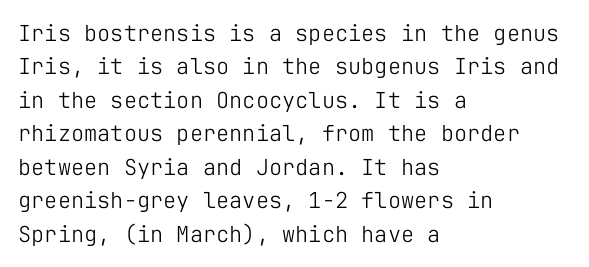
Q: Is the text bold? A: No.
Q: Is the text italic (slanted)? A: No, it is upright.
Q: Is the text underlined? A: No.
Q: How is the paragraph aligned? A: Left-aligned.
Q: Is the spacing between letters normal or unusually wide? A: Normal.
Q: Is the spacing between lines tight, normal or loose? A: Normal.
